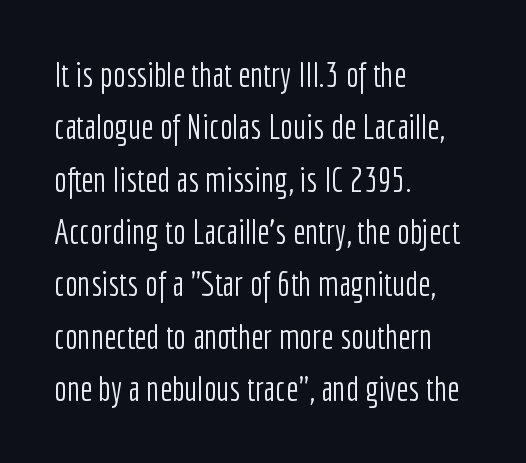
Q: Is the text bold? A: No.
Q: Is the text italic (slanted)? A: No, it is upright.
Q: Is the typeface a serif or a sans-serif typeface? A: Sans-serif.
Q: Is the text underlined? A: No.
Q: How is the paragraph aligned? A: Left-aligned.
Q: Is the spacing between letters normal or unusually wide? A: Normal.
Q: Is the spacing between lines tight, normal or loose? A: Normal.
Q: Width (condensed, normal, or wide)? A: Condensed.
Q: Stroke contrast? A: Low.
Q: x-height? A: Medium.
Q: Monospaced? A: No.
